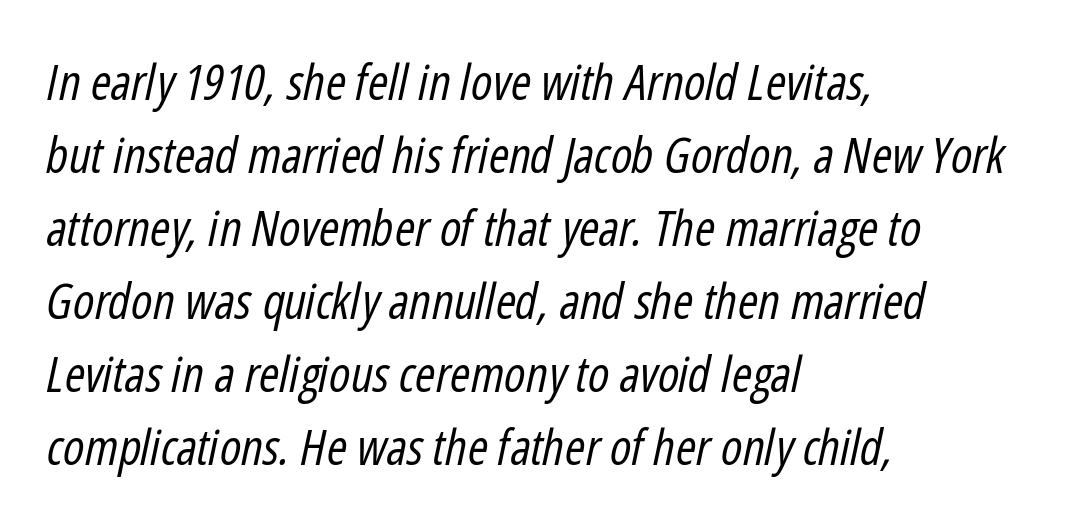
{"italic": "yes", "lean": "right", "slant_degrees": 12, "bold": "no", "weight": "regular", "width": "condensed", "stroke_contrast": "low", "x_height": "medium", "monospaced": "no", "underline": "no", "align": "left", "line_spacing": "normal", "line_spacing_ratio": 1.49, "letter_spacing": "normal", "letter_spacing_em": 0.0, "glyph_px": 49}
